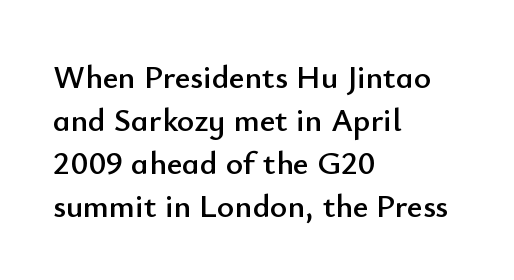
Q: Is the text italic (slanted)? A: No, it is upright.
Q: Is the typeface a serif or a sans-serif typeface? A: Sans-serif.
Q: Is the text underlined? A: No.
Q: How is the paragraph aligned? A: Left-aligned.
Q: Is the spacing between letters normal or unusually wide? A: Normal.
Q: Is the spacing between lines tight, normal or loose? A: Normal.
Q: Width (condensed, normal, or wide)? A: Normal.
Q: Stroke contrast? A: Low.
Q: x-height? A: Small.
Q: Monospaced? A: No.
